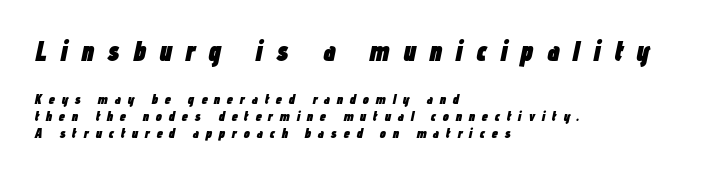
The image shows 28 px heavy, condensed type, italic (leaning right); set left-aligned, line spacing 1.21x, unusually wide letter spacing (+0.47 em), not underlined; the first (top) block is 2.0x larger; low stroke contrast and a medium x-height.
